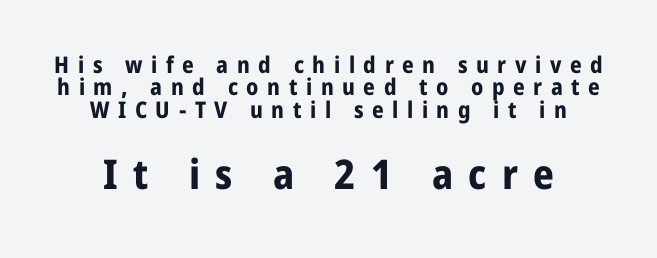
The image shows 41 px bold sans-serif type, upright; set tight line spacing (0.97x), unusually wide letter spacing (+0.37 em), not underlined; the second (bottom) block is 1.78x larger; low stroke contrast and a medium x-height.
